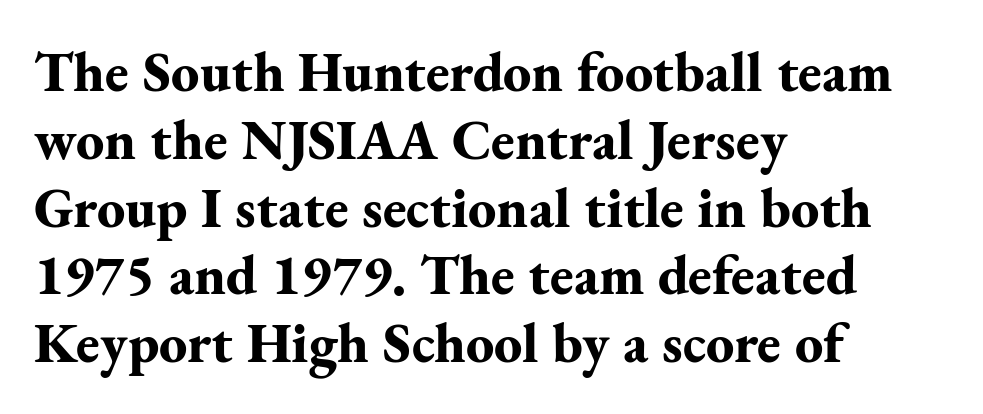
Q: Is the text bold? A: Yes.
Q: Is the text italic (slanted)? A: No, it is upright.
Q: Is the typeface a serif or a sans-serif typeface? A: Serif.
Q: Is the text underlined? A: No.
Q: How is the paragraph aligned? A: Left-aligned.
Q: Is the spacing between letters normal or unusually wide? A: Normal.
Q: Width (condensed, normal, or wide)? A: Normal.
Q: Stroke contrast? A: Medium.
Q: x-height? A: Small.
Q: Monospaced? A: No.
